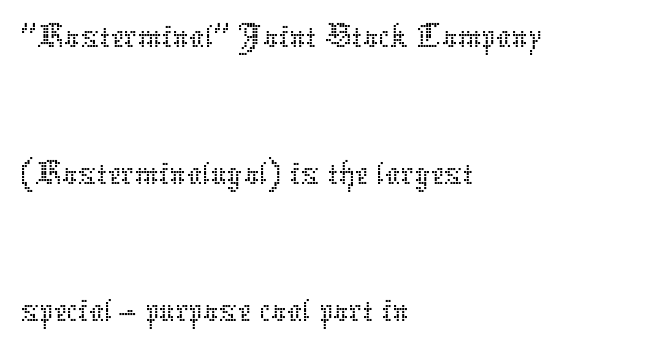
The face used here is proportionally spaced, like ordinary book or web type. Alignment: flush left. This sample uses plain, unmodified letter spacing. Rendered with straight, roman letterforms. Descenders hang freely into open space.
